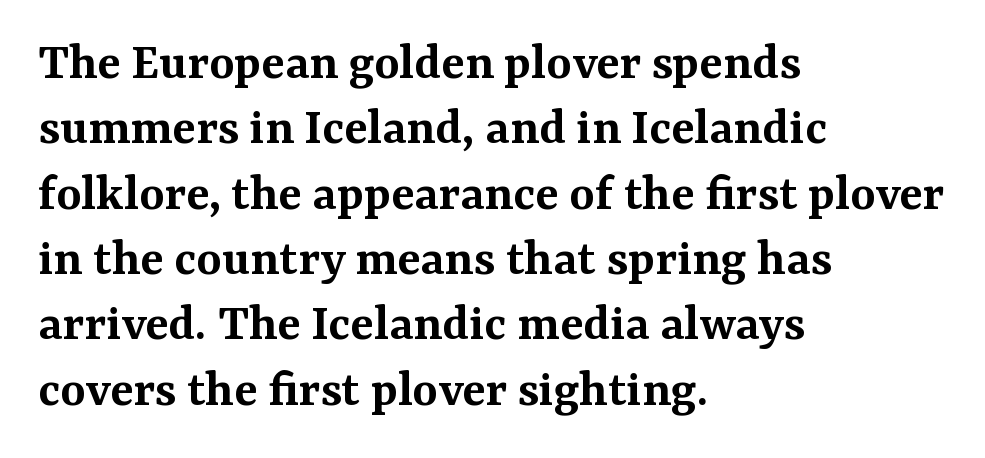
{"serif": "yes", "italic": "no", "bold": "semi", "weight": "semibold", "width": "normal", "stroke_contrast": "medium", "x_height": "medium", "monospaced": "no", "underline": "no", "align": "left", "line_spacing_ratio": 1.21, "letter_spacing": "normal", "letter_spacing_em": 0.0, "glyph_px": 54}
